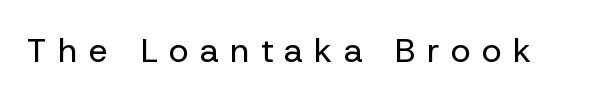
{"serif": "no", "italic": "no", "bold": "no", "weight": "regular", "width": "normal", "stroke_contrast": "low", "x_height": "medium", "monospaced": "no", "underline": "no", "letter_spacing": "wide", "letter_spacing_em": 0.33, "glyph_px": 34}
